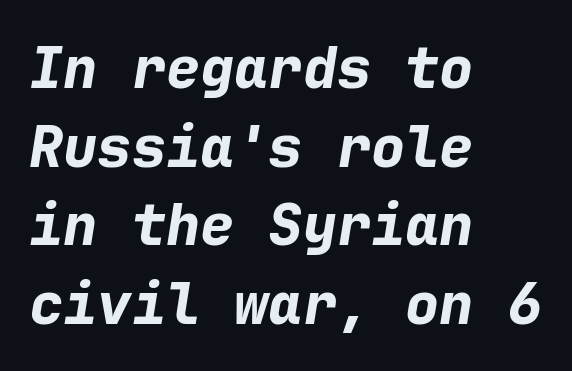
The rendering uses a bold face; every stroke is thick and dark. Tracking here is standard; glyphs follow each other at the usual distance. The rows are spaced the way most documents space them. Just letters on the line, the space beneath them empty.
